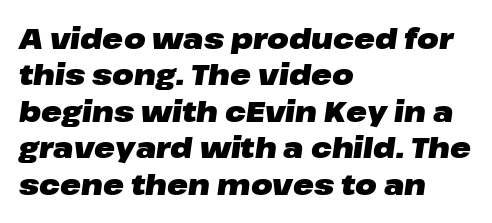
{"italic": "yes", "lean": "right", "slant_degrees": 8, "bold": "yes", "weight": "heavy", "width": "wide", "stroke_contrast": "low", "x_height": "medium", "monospaced": "no", "underline": "no", "align": "left", "line_spacing": "normal", "line_spacing_ratio": 1.3, "letter_spacing": "normal", "letter_spacing_em": 0.0, "glyph_px": 28}
